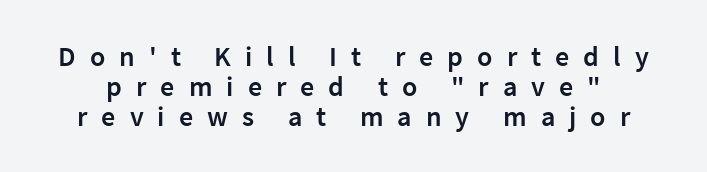
The image shows 28 px semibold sans-serif type, upright; set tight line spacing (1.07x), unusually wide letter spacing (+0.5 em), not underlined; low stroke contrast and a medium x-height.
